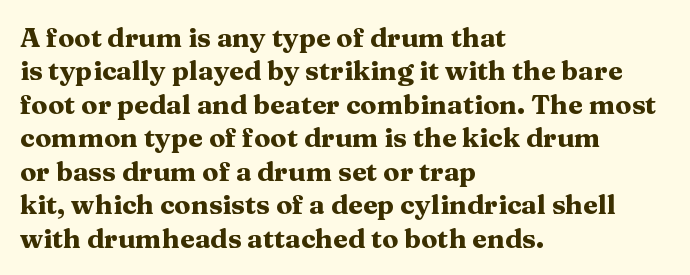
Q: Is the text bold? A: Yes.
Q: Is the text italic (slanted)? A: No, it is upright.
Q: Is the text underlined? A: No.
Q: How is the paragraph aligned? A: Left-aligned.
Q: Is the spacing between letters normal or unusually wide? A: Normal.
